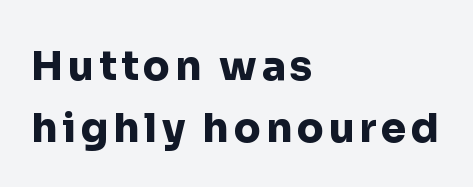
Q: Is the text bold? A: Yes.
Q: Is the text italic (slanted)? A: No, it is upright.
Q: Is the typeface a serif or a sans-serif typeface? A: Sans-serif.
Q: Is the text underlined? A: No.
Q: How is the paragraph aligned? A: Left-aligned.
Q: Is the spacing between lines tight, normal or loose? A: Normal.
Q: Width (condensed, normal, or wide)? A: Normal.
Q: Stroke contrast? A: Low.
Q: x-height? A: Medium.
Q: Monospaced? A: No.
